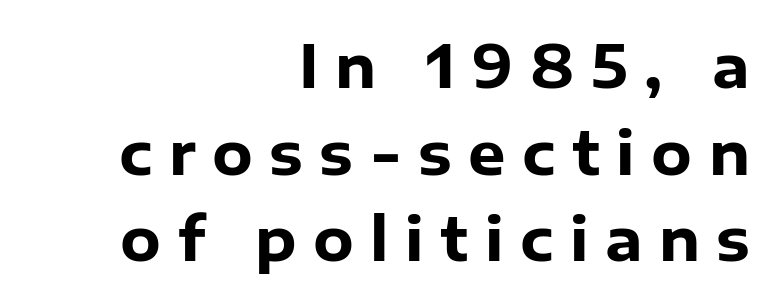
Q: Is the text bold? A: Yes.
Q: Is the text italic (slanted)? A: No, it is upright.
Q: Is the typeface a serif or a sans-serif typeface? A: Sans-serif.
Q: Is the text underlined? A: No.
Q: How is the paragraph aligned? A: Right-aligned.
Q: Is the spacing between letters normal or unusually wide? A: Unusually wide.
Q: Is the spacing between lines tight, normal or loose? A: Normal.
Q: Width (condensed, normal, or wide)? A: Normal.
Q: Stroke contrast? A: Low.
Q: x-height? A: Medium.
Q: Monospaced? A: No.
